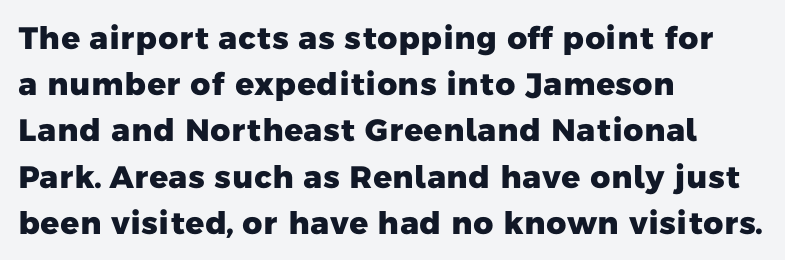
Q: Is the text bold? A: Yes.
Q: Is the typeface a serif or a sans-serif typeface? A: Sans-serif.
Q: Is the text underlined? A: No.
Q: How is the paragraph aligned? A: Left-aligned.
Q: Is the spacing between letters normal or unusually wide? A: Normal.
Q: Is the spacing between lines tight, normal or loose? A: Normal.
Q: Width (condensed, normal, or wide)? A: Normal.
Q: Stroke contrast? A: Low.
Q: x-height? A: Medium.
Q: Monospaced? A: No.
